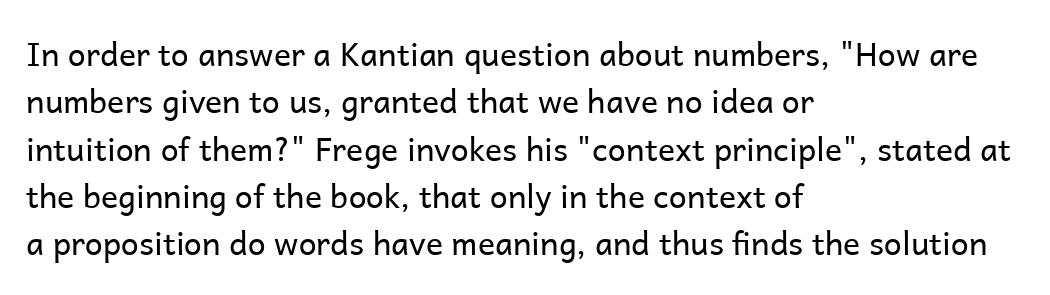
The image shows 32 px regular-weight sans-serif type, upright; set left-aligned, normal line spacing (1.48x), normal letter spacing, not underlined; low stroke contrast and a medium x-height.
